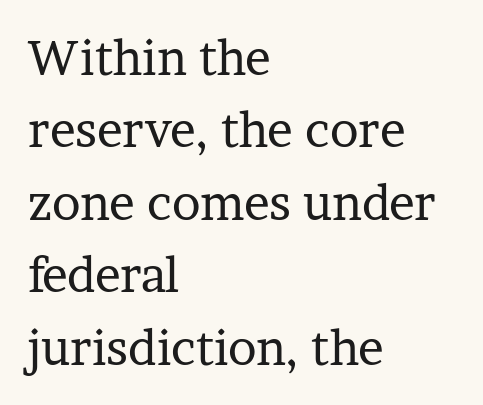
The image shows 48 px regular-weight serif type, upright; set left-aligned, normal line spacing (1.51x), normal letter spacing, not underlined; low stroke contrast and a medium x-height.
